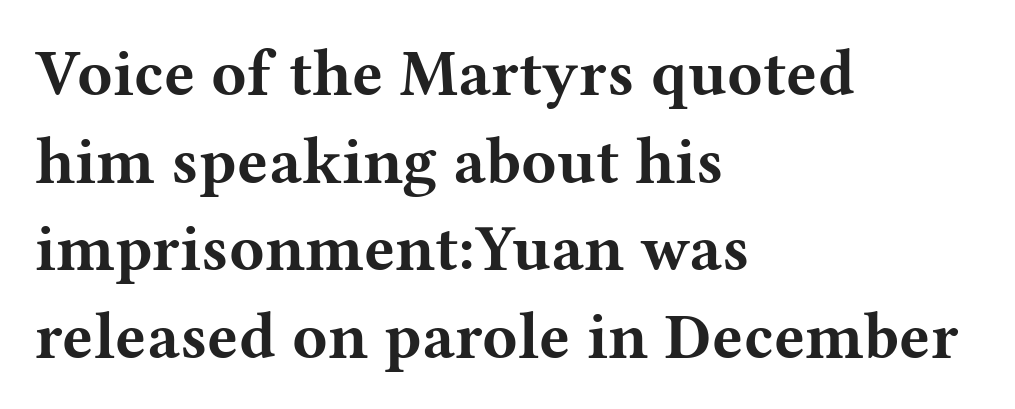
Typographic density is high because the face is bold. A typesetter would call this proportional, since set widths differ per character. The rendering shows small feet on the letterforms — a serif design. Short note: letters normally spaced. Anything drawn beneath the words? Only blank space. Compared with typical paragraphs, the rows here are spaced about the same.
